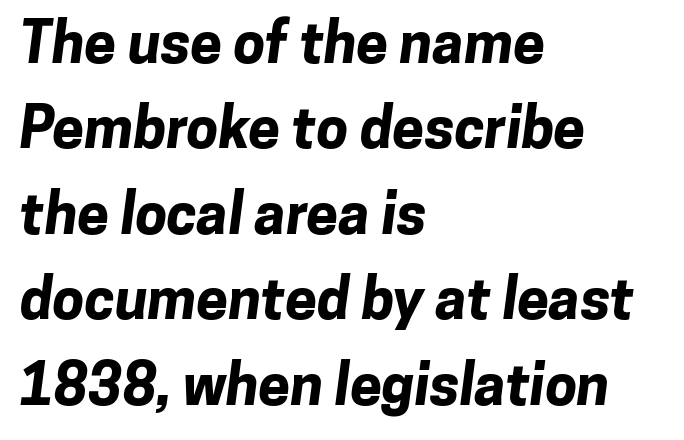
Q: Is the text bold? A: Yes.
Q: Is the typeface a serif or a sans-serif typeface? A: Sans-serif.
Q: Is the text underlined? A: No.
Q: How is the paragraph aligned? A: Left-aligned.
Q: Is the spacing between letters normal or unusually wide? A: Normal.
Q: Is the spacing between lines tight, normal or loose? A: Normal.
Q: Width (condensed, normal, or wide)? A: Normal.
Q: Stroke contrast? A: Low.
Q: x-height? A: Medium.
Q: Monospaced? A: No.
